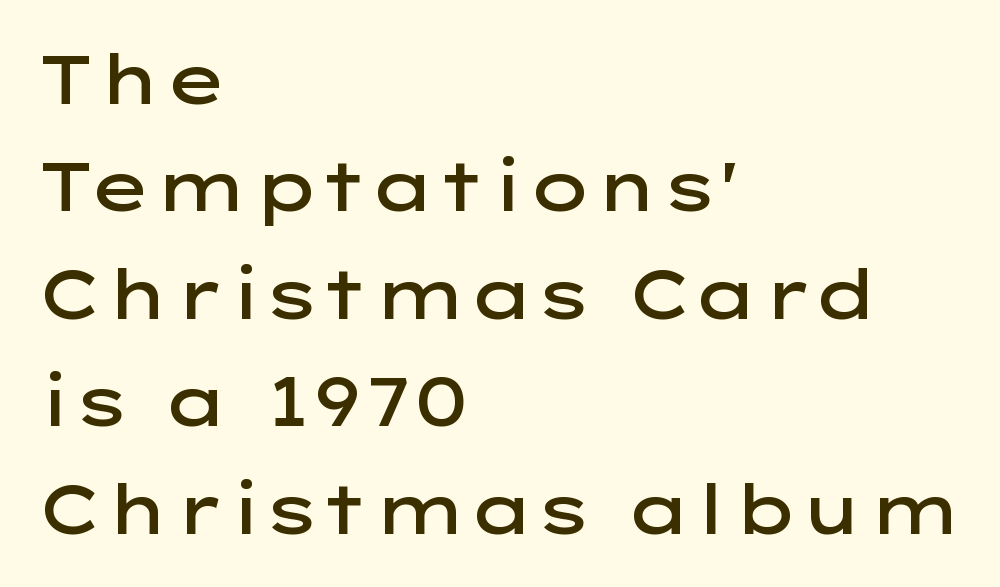
{"serif": "no", "italic": "no", "bold": "semi", "weight": "semibold", "width": "wide", "stroke_contrast": "low", "x_height": "medium", "monospaced": "no", "underline": "no", "align": "left", "line_spacing": "normal", "line_spacing_ratio": 1.58, "letter_spacing": "normal", "letter_spacing_em": 0.0, "glyph_px": 68}
